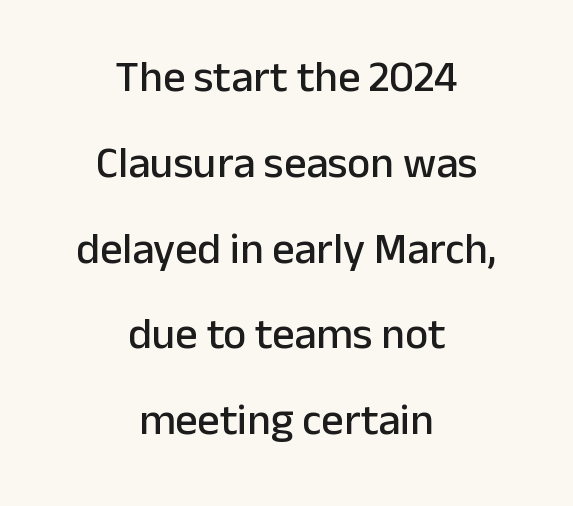
{"serif": "no", "italic": "no", "width": "normal", "stroke_contrast": "low", "x_height": "medium", "monospaced": "no", "underline": "no", "align": "center", "line_spacing": "loose", "line_spacing_ratio": 1.95, "letter_spacing": "normal", "letter_spacing_em": 0.0, "glyph_px": 44}
